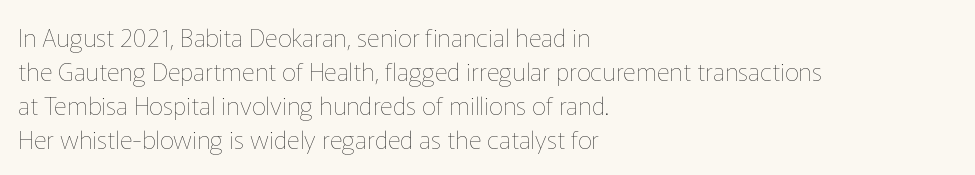
The image shows 25 px text type, upright; set left-aligned, normal line spacing (1.36x), normal letter spacing, not underlined.
